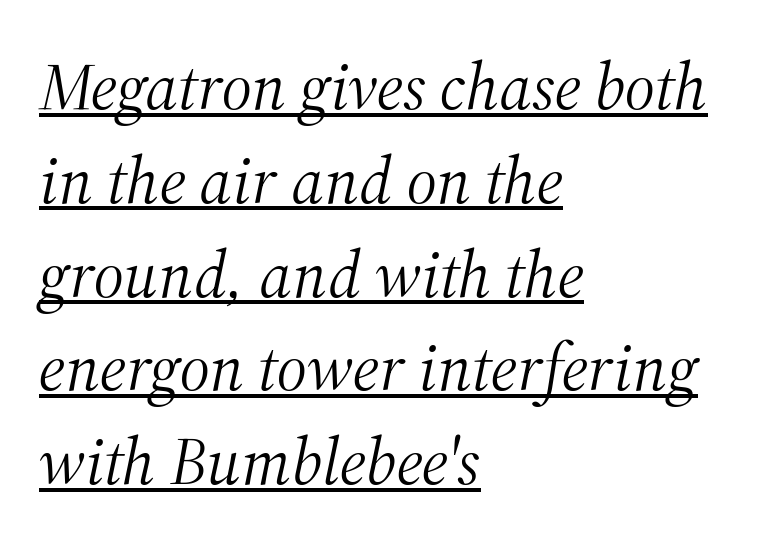
In CSS terms this would be text-align: left. Caption: face not bold, strokes unweighted. Is there an underline? Yes — a line sits under the letters. What stands out about the letter spacing? Nothing — it is the standard amount. Quick note: italic. This sample uses a serif face.
